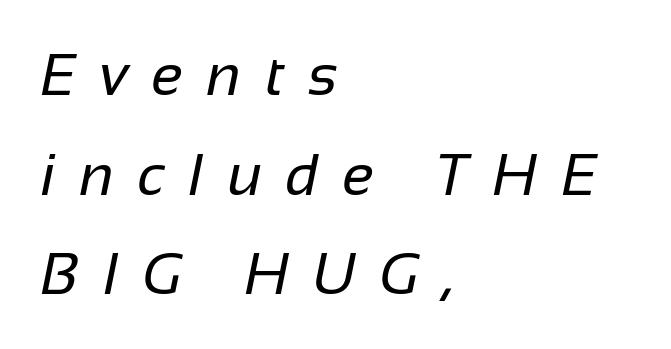
The image shows 59 px regular-weight sans-serif type; set left-aligned, normal line spacing (1.69x), unusually wide letter spacing (+0.4 em), not underlined; low stroke contrast and a medium x-height.
